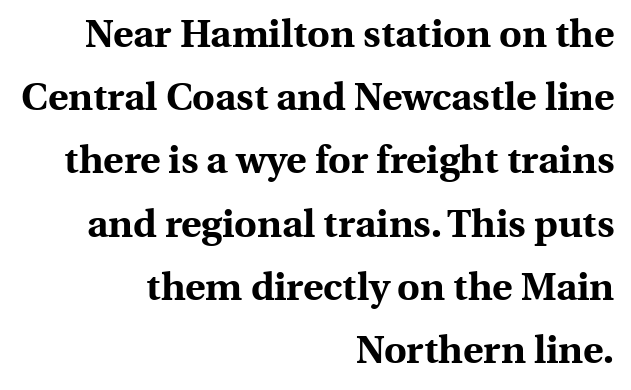
A typesetter would call this leading conventional body-copy spacing. The letterforms sit shoulder to shoulder at normal distance. Style check: upright. Look at the bottom of the vertical strokes: they flare into serifs here. Note the varied advance widths — an 'i' is clearly narrower than an 'm'.
